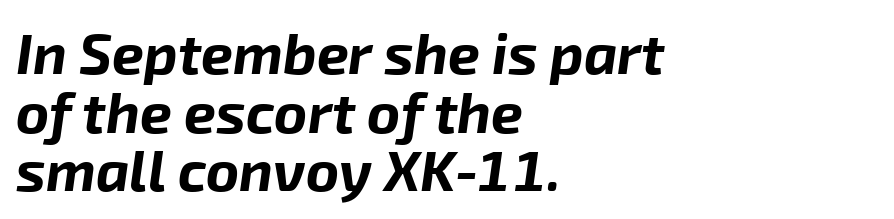
Q: Is the text bold? A: Yes.
Q: Is the text italic (slanted)? A: Yes, it leans right by about 8 degrees.
Q: Is the text underlined? A: No.
Q: How is the paragraph aligned? A: Left-aligned.
Q: Is the spacing between letters normal or unusually wide? A: Normal.
Q: Is the spacing between lines tight, normal or loose? A: Tight.
Q: Width (condensed, normal, or wide)? A: Normal.
Q: Stroke contrast? A: Low.
Q: x-height? A: Medium.
Q: Monospaced? A: No.
